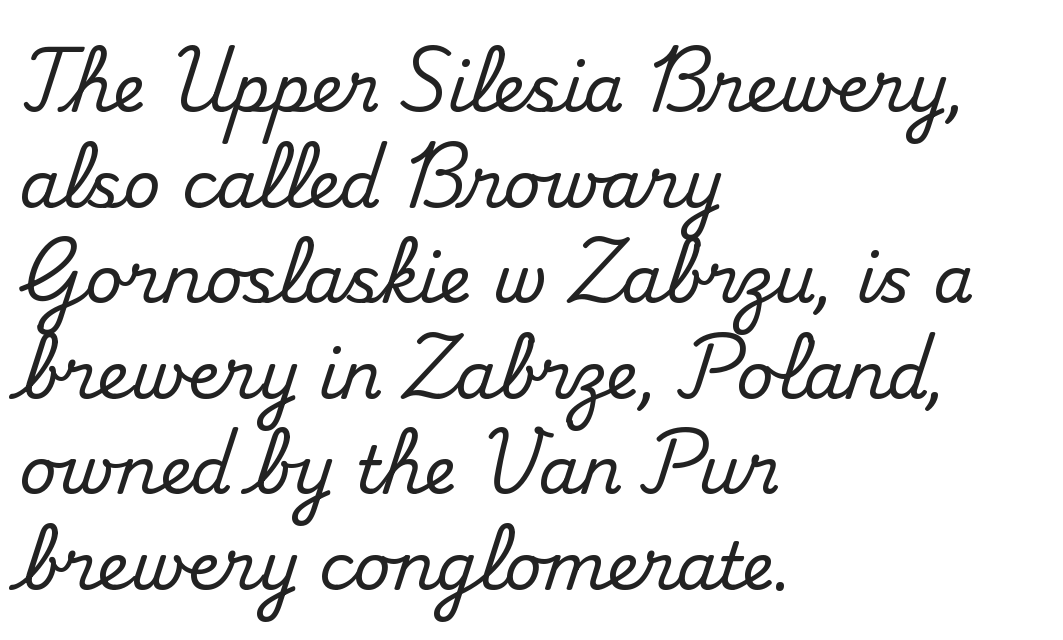
{"serif": "yes", "width": "normal", "stroke_contrast": "medium", "x_height": "small", "monospaced": "no", "underline": "no", "align": "left", "line_spacing": "normal", "line_spacing_ratio": 1.47, "letter_spacing": "normal", "letter_spacing_em": 0.0, "glyph_px": 65}
